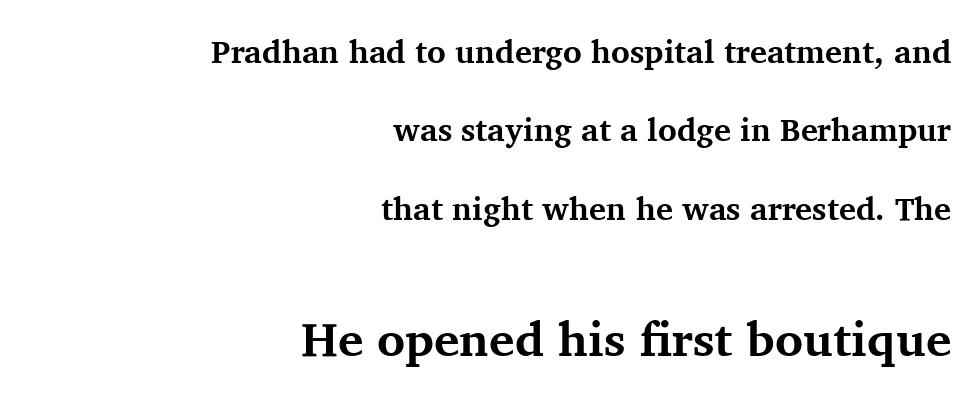
{"serif": "yes", "italic": "no", "bold": "yes", "weight": "bold", "width": "normal", "stroke_contrast": "medium", "x_height": "medium", "monospaced": "no", "underline": "no", "align": "right", "line_spacing": "loose", "line_spacing_ratio": 2.45, "letter_spacing": "normal", "letter_spacing_em": 0.0, "larger_block": "second", "size_ratio": 1.5, "glyph_px": 48}
